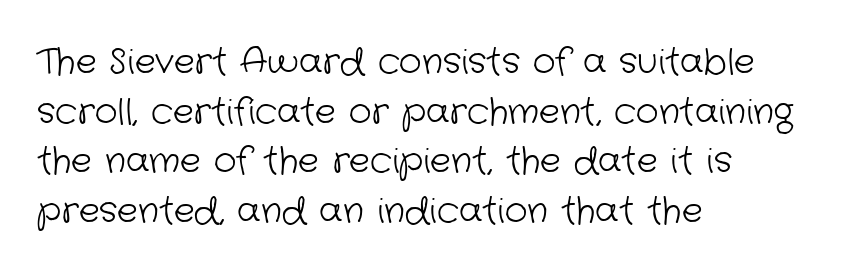
The image shows 35 px light sans-serif type; set left-aligned, normal line spacing (1.42x), normal letter spacing, not underlined; low stroke contrast and a medium x-height.
